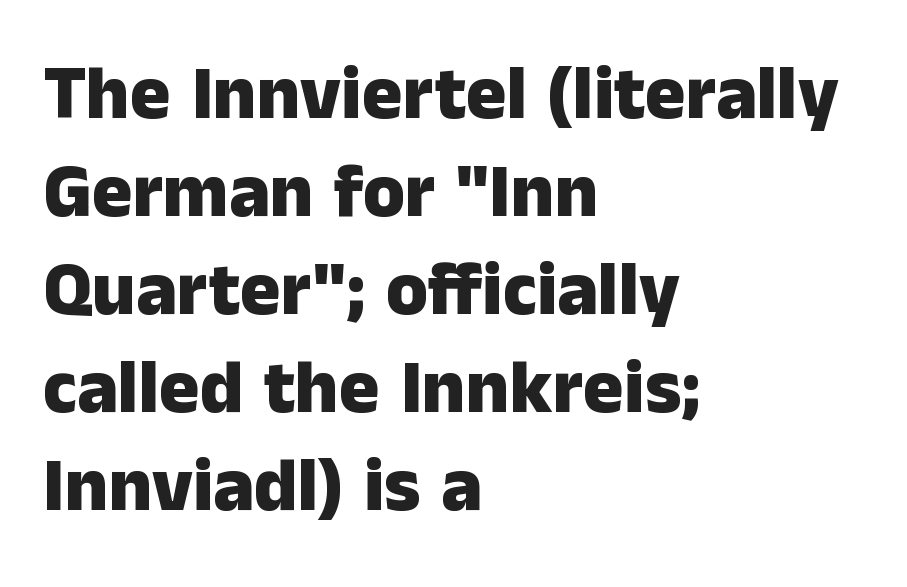
{"serif": "no", "italic": "no", "bold": "yes", "weight": "heavy", "width": "normal", "stroke_contrast": "low", "x_height": "medium", "monospaced": "no", "underline": "no", "align": "left", "line_spacing": "normal", "line_spacing_ratio": 1.29, "letter_spacing": "normal", "letter_spacing_em": 0.0, "glyph_px": 76}
